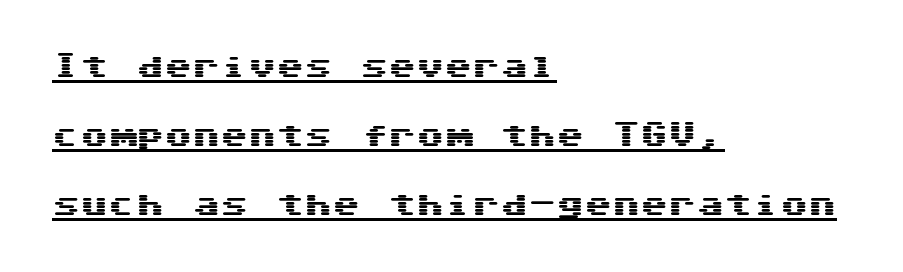
Q: Is the text italic (slanted)? A: No, it is upright.
Q: Is the typeface a serif or a sans-serif typeface? A: Sans-serif.
Q: Is the text underlined? A: Yes.
Q: How is the paragraph aligned? A: Left-aligned.
Q: Is the spacing between letters normal or unusually wide? A: Normal.
Q: Is the spacing between lines tight, normal or loose? A: Loose.
Q: Width (condensed, normal, or wide)? A: Wide.
Q: Stroke contrast? A: Medium.
Q: x-height? A: Medium.
